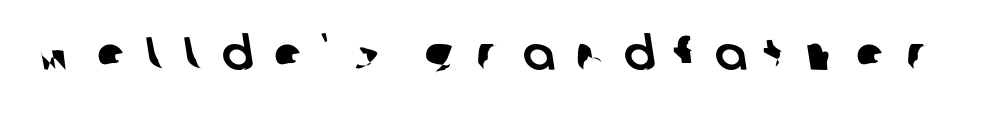
Do the characters align in a grid? No, the font is proportional. Descenders hang freely into open space. Unlike a traditional serif, this face leaves its strokes unadorned. The gaps between neighbouring characters are conspicuously large.
